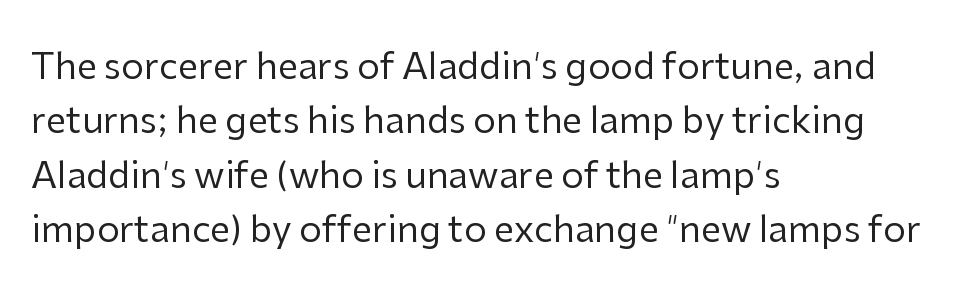
Q: Is the text bold? A: No.
Q: Is the text italic (slanted)? A: No, it is upright.
Q: Is the typeface a serif or a sans-serif typeface? A: Sans-serif.
Q: Is the text underlined? A: No.
Q: How is the paragraph aligned? A: Left-aligned.
Q: Is the spacing between letters normal or unusually wide? A: Normal.
Q: Is the spacing between lines tight, normal or loose? A: Normal.
Q: Width (condensed, normal, or wide)? A: Normal.
Q: Stroke contrast? A: Low.
Q: x-height? A: Medium.
Q: Monospaced? A: No.
